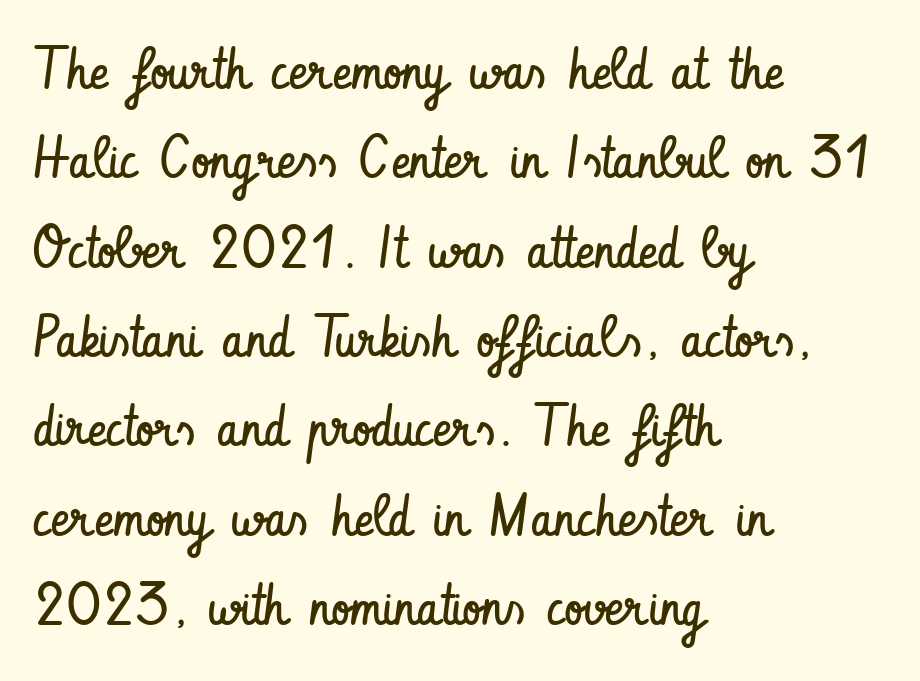
Q: Is the text bold? A: No.
Q: Is the text italic (slanted)? A: No, it is upright.
Q: Is the typeface a serif or a sans-serif typeface? A: Sans-serif.
Q: Is the text underlined? A: No.
Q: How is the paragraph aligned? A: Left-aligned.
Q: Is the spacing between letters normal or unusually wide? A: Normal.
Q: Is the spacing between lines tight, normal or loose? A: Normal.
Q: Width (condensed, normal, or wide)? A: Condensed.
Q: Stroke contrast? A: Low.
Q: x-height? A: Small.
Q: Monospaced? A: No.
